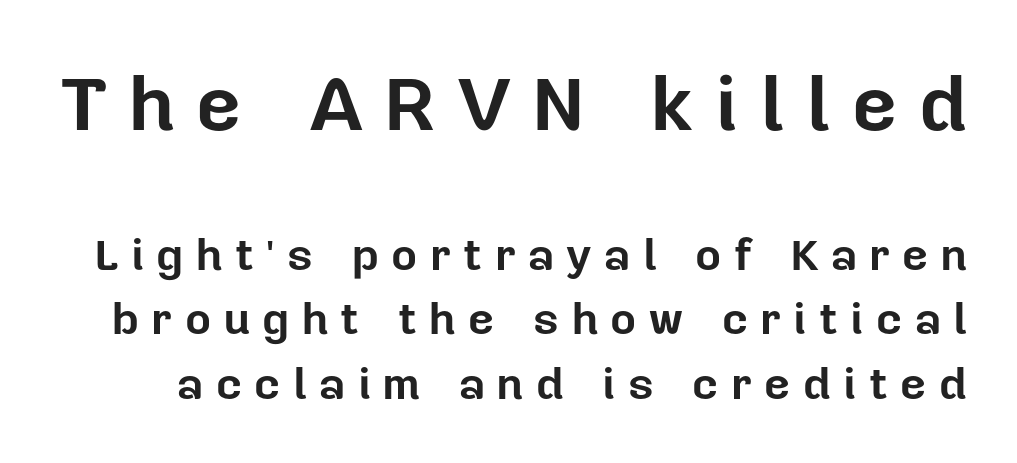
{"serif": "no", "italic": "no", "bold": "yes", "weight": "bold", "width": "normal", "stroke_contrast": "low", "x_height": "medium", "monospaced": "no", "underline": "no", "line_spacing": "normal", "line_spacing_ratio": 1.43, "letter_spacing": "wide", "letter_spacing_em": 0.28, "larger_block": "first", "size_ratio": 1.73, "glyph_px": 78}
